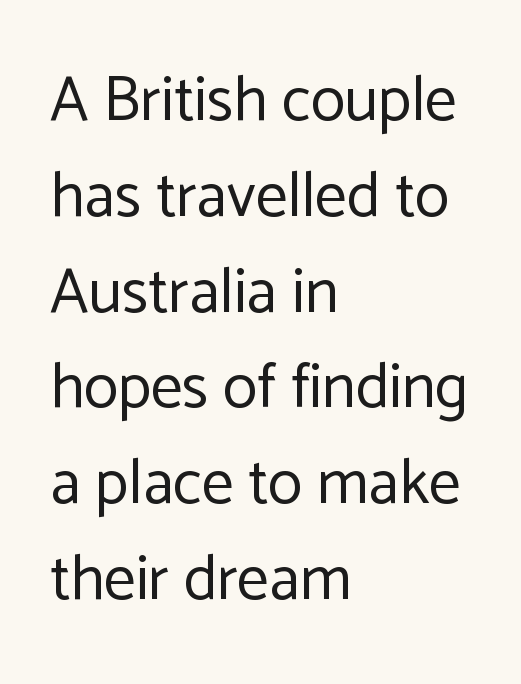
Q: Is the text bold? A: No.
Q: Is the text italic (slanted)? A: No, it is upright.
Q: Is the typeface a serif or a sans-serif typeface? A: Sans-serif.
Q: Is the text underlined? A: No.
Q: How is the paragraph aligned? A: Left-aligned.
Q: Is the spacing between letters normal or unusually wide? A: Normal.
Q: Is the spacing between lines tight, normal or loose? A: Normal.
Q: Width (condensed, normal, or wide)? A: Normal.
Q: Stroke contrast? A: Low.
Q: x-height? A: Medium.
Q: Monospaced? A: No.
